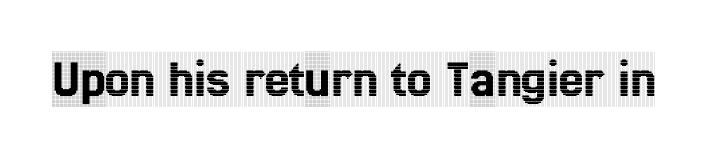
{"serif": "yes", "italic": "no", "width": "condensed", "x_height": "large", "monospaced": "no", "underline": "no", "letter_spacing": "normal", "letter_spacing_em": 0.0, "glyph_px": 55}
